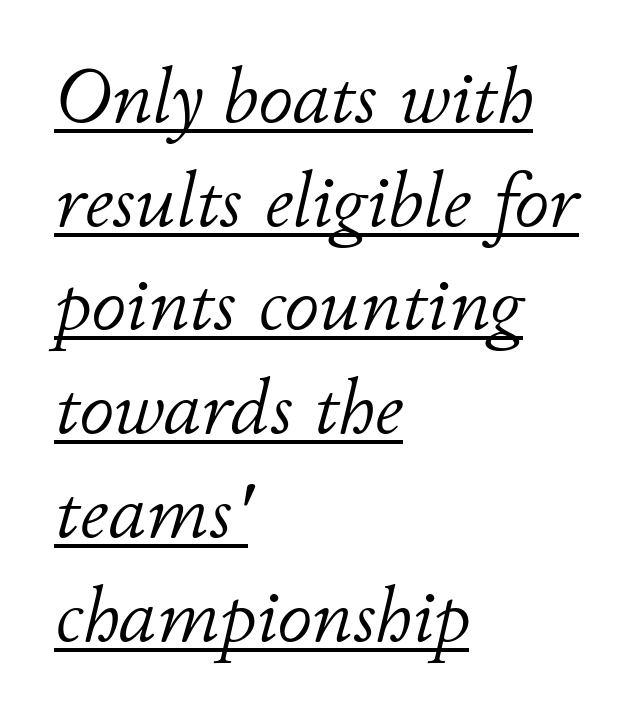
One glance says typical: line gaps are just what's usual. Style check: oblique. Where is the straight margin? On the left. Caption: face not bold, strokes unweighted.
